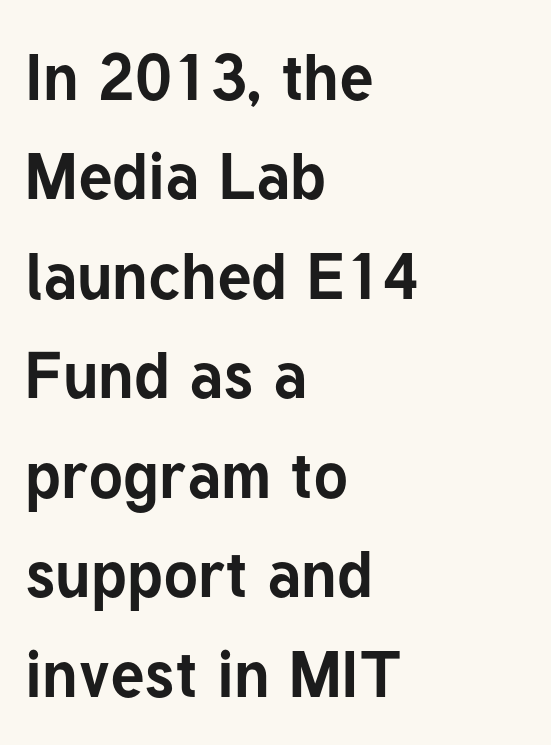
The image shows 65 px bold sans-serif type, upright; set left-aligned, normal line spacing (1.53x), normal letter spacing, not underlined; low stroke contrast and a medium x-height.
